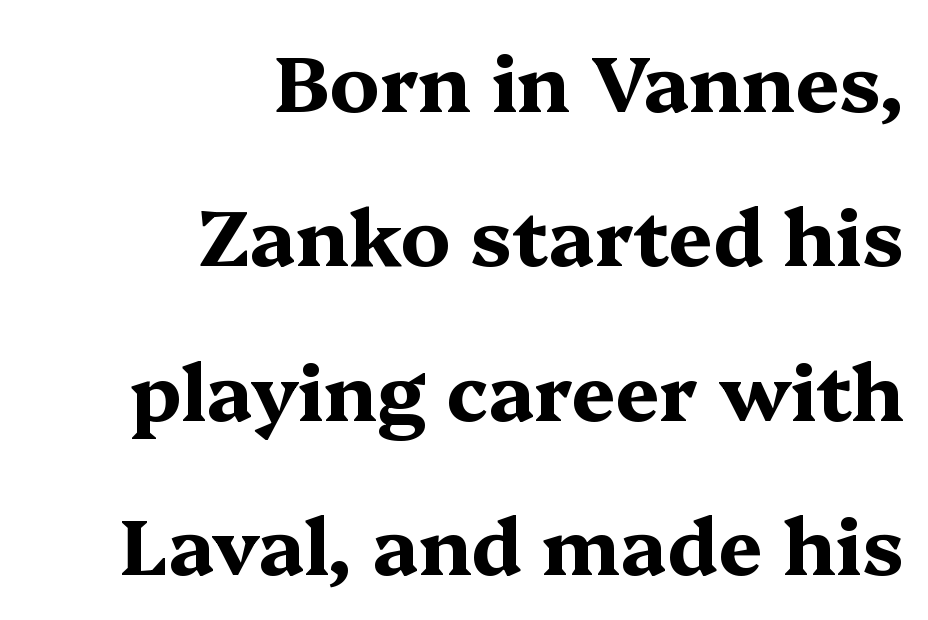
Q: Is the text bold? A: Yes.
Q: Is the text italic (slanted)? A: No, it is upright.
Q: Is the typeface a serif or a sans-serif typeface? A: Serif.
Q: Is the text underlined? A: No.
Q: How is the paragraph aligned? A: Right-aligned.
Q: Is the spacing between letters normal or unusually wide? A: Normal.
Q: Is the spacing between lines tight, normal or loose? A: Loose.
Q: Width (condensed, normal, or wide)? A: Wide.
Q: Stroke contrast? A: Medium.
Q: x-height? A: Medium.
Q: Monospaced? A: No.
